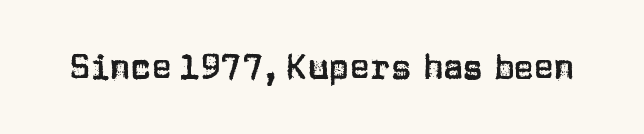
Q: Is the text italic (slanted)? A: No, it is upright.
Q: Is the typeface a serif or a sans-serif typeface? A: Sans-serif.
Q: Is the text underlined? A: No.
Q: Is the spacing between letters normal or unusually wide? A: Normal.
Q: Width (condensed, normal, or wide)? A: Normal.
Q: Stroke contrast? A: Low.
Q: x-height? A: Large.
Q: Monospaced? A: No.
